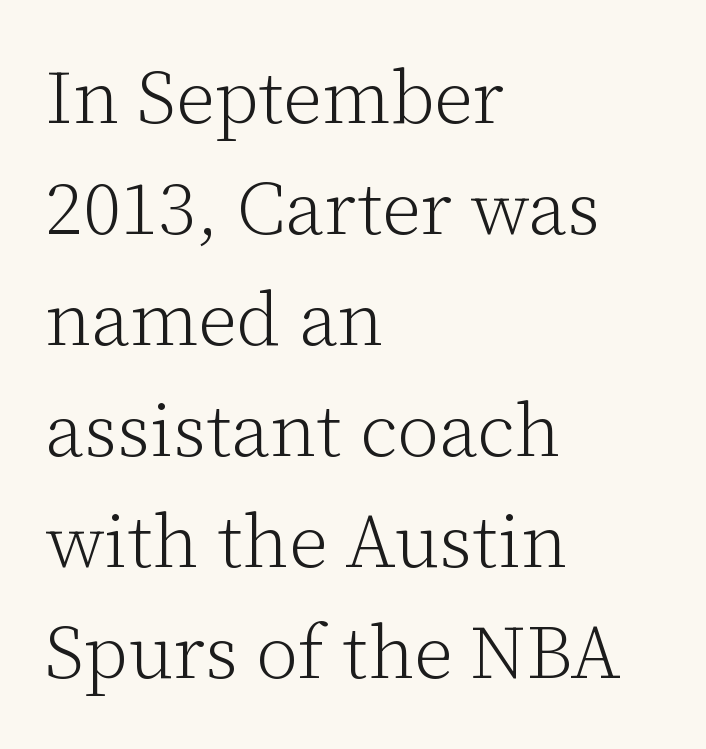
Is the type heavy? It reads as light-to-regular instead. The specimen omits any rule beneath the text block's lines. What stands out about the letter spacing? Nothing — it is the standard amount. Letterform terminals end in serifs throughout the passage.
